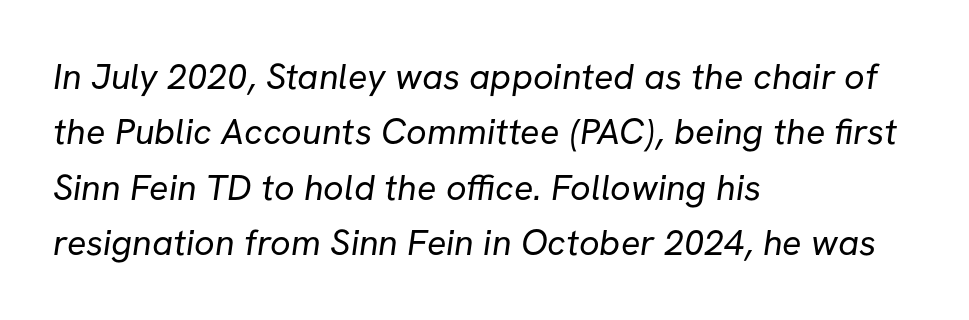
Q: Is the text bold? A: No.
Q: Is the typeface a serif or a sans-serif typeface? A: Sans-serif.
Q: Is the text underlined? A: No.
Q: How is the paragraph aligned? A: Left-aligned.
Q: Is the spacing between letters normal or unusually wide? A: Normal.
Q: Is the spacing between lines tight, normal or loose? A: Normal.
Q: Width (condensed, normal, or wide)? A: Normal.
Q: Stroke contrast? A: Low.
Q: x-height? A: Medium.
Q: Monospaced? A: No.
